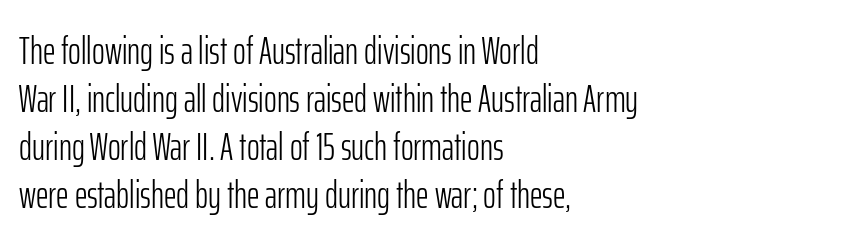
The image shows 39 px light, condensed sans-serif type, upright; set left-aligned, line spacing 1.23x, normal letter spacing, not underlined; low stroke contrast and a medium x-height.
